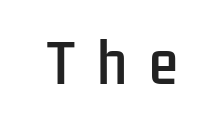
You can tell it's not italic because the verticals are truly vertical. A bare baseline throughout the passage. The horizontal fit of the characters is loose and conspicuously gappy. The type family on display is of the sans-serif kind. Do the characters align in a grid? No, the font is proportional.
